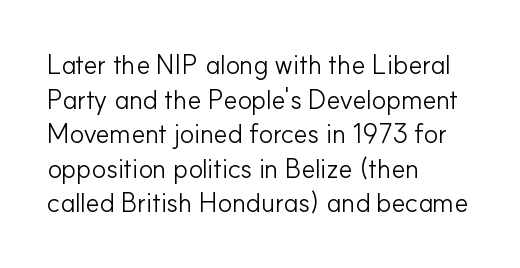
The block of text has a typical density, with ordinary space between rows. Which margin do the lines hug? The left one — the right edge is uneven. The space directly below the letters is spotless. This is the regular roman posture of the typeface. Does extra space separate the letters? No, they use regular spacing.
